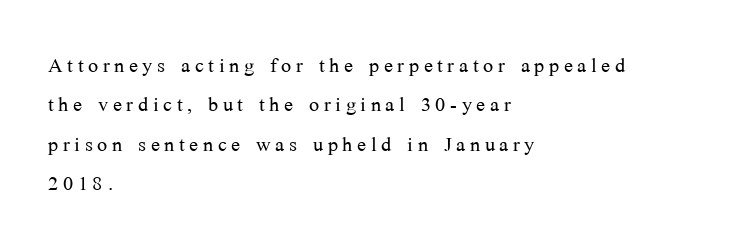
Bold? No — there's no thickening of the strokes. Descenders are the only things crossing below the line. Does the leading feel generous? No, just average. The typography opts for an upright posture over an oblique one. Does the copy run flush right? No — it runs flush left.
